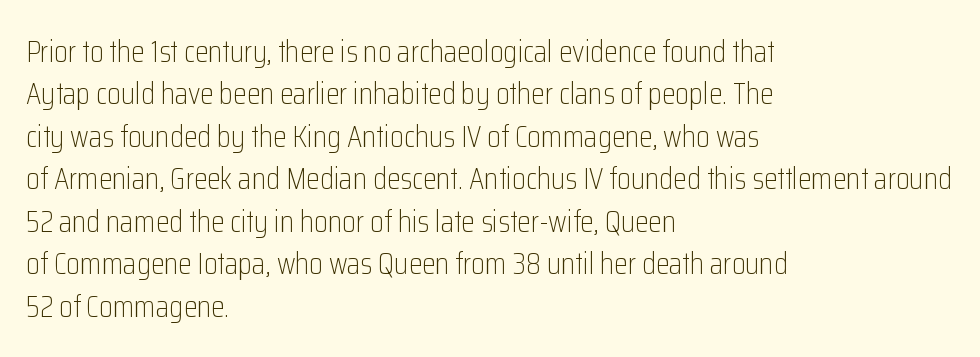
{"serif": "no", "italic": "no", "bold": "no", "weight": "light", "width": "condensed", "stroke_contrast": "low", "x_height": "medium", "monospaced": "no", "underline": "no", "align": "left", "line_spacing": "normal", "line_spacing_ratio": 1.37, "letter_spacing": "normal", "letter_spacing_em": 0.0, "glyph_px": 31}
